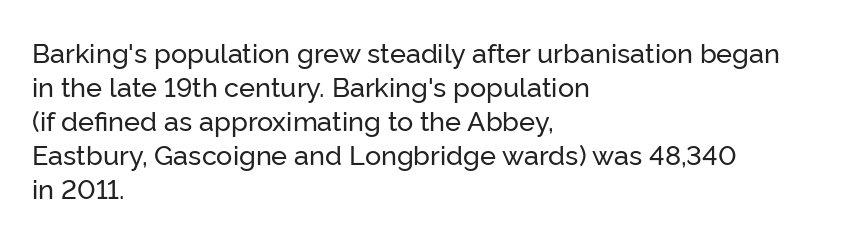
Q: Is the text italic (slanted)? A: No, it is upright.
Q: Is the text underlined? A: No.
Q: How is the paragraph aligned? A: Left-aligned.
Q: Is the spacing between letters normal or unusually wide? A: Normal.
Q: Is the spacing between lines tight, normal or loose? A: Normal.
